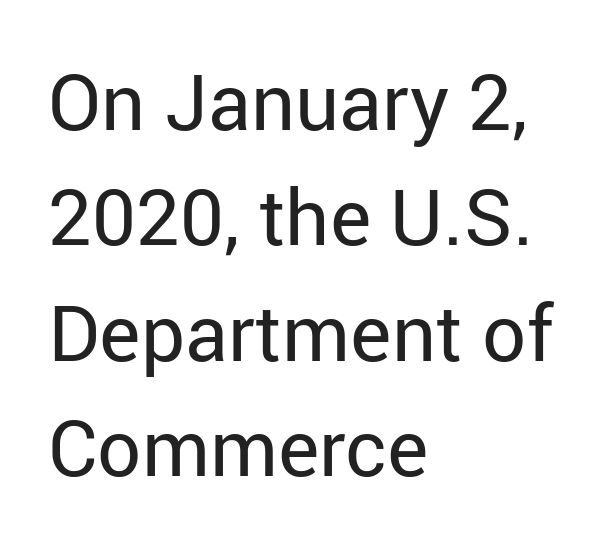
Q: Is the text bold? A: No.
Q: Is the text italic (slanted)? A: No, it is upright.
Q: Is the typeface a serif or a sans-serif typeface? A: Sans-serif.
Q: Is the text underlined? A: No.
Q: How is the paragraph aligned? A: Left-aligned.
Q: Is the spacing between letters normal or unusually wide? A: Normal.
Q: Is the spacing between lines tight, normal or loose? A: Normal.
Q: Width (condensed, normal, or wide)? A: Normal.
Q: Stroke contrast? A: Low.
Q: x-height? A: Medium.
Q: Monospaced? A: No.
